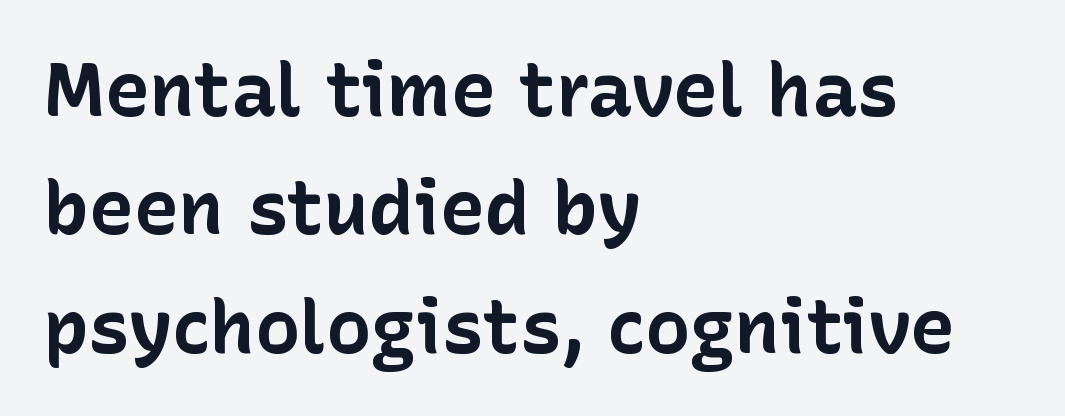
Honestly, the letter spacing is just normal — you wouldn't notice it. If you drew a ruler down the left edge, every line would touch it. A typesetter would call this proportional, since set widths differ per character. Reading down the column, the eye jumps a familiar distance to each next line.
